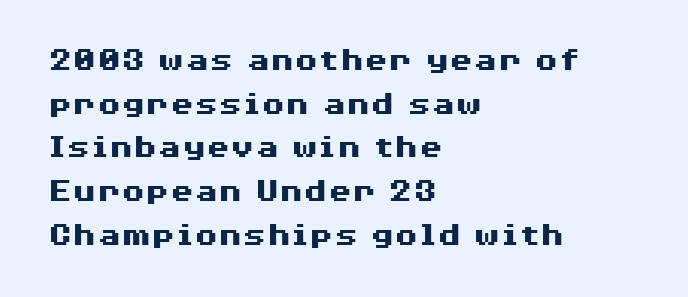
These lines are rendered in a variable-pitch font. Only glyphs here, with clear space below each row. Is the letter spacing exaggerated? No — it looks like the ordinary default. On the weight axis this lands at bold, roughly 700. If you drew a line through each stem, it would be perfectly vertical. The compositor pushed each line to the left boundary.
